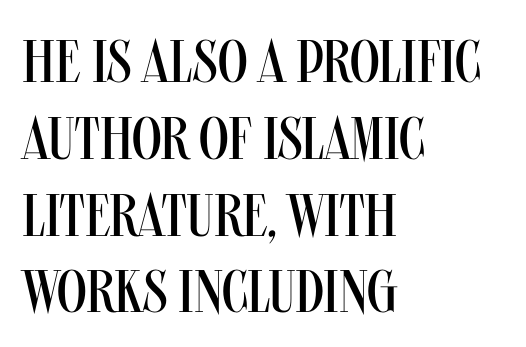
{"serif": "no", "italic": "no", "bold": "no", "weight": "regular", "width": "condensed", "stroke_contrast": "medium", "x_height": "large", "monospaced": "no", "underline": "no", "align": "left", "line_spacing": "normal", "line_spacing_ratio": 1.28, "letter_spacing": "normal", "letter_spacing_em": 0.0, "glyph_px": 60}
